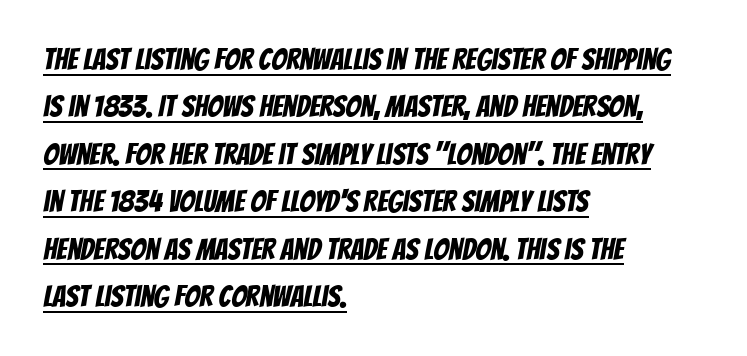
Q: Is the typeface a serif or a sans-serif typeface? A: Sans-serif.
Q: Is the text underlined? A: Yes.
Q: How is the paragraph aligned? A: Left-aligned.
Q: Is the spacing between letters normal or unusually wide? A: Normal.
Q: Is the spacing between lines tight, normal or loose? A: Normal.
Q: Width (condensed, normal, or wide)? A: Condensed.
Q: Stroke contrast? A: Low.
Q: x-height? A: Large.
Q: Monospaced? A: No.
